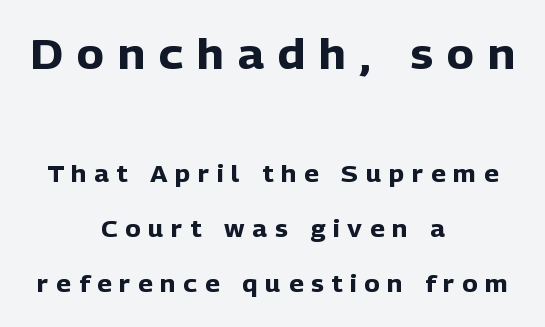
Q: Is the text bold? A: Yes.
Q: Is the text italic (slanted)? A: No, it is upright.
Q: Is the typeface a serif or a sans-serif typeface? A: Sans-serif.
Q: Is the text underlined? A: No.
Q: How is the paragraph aligned? A: Centered.
Q: Is the spacing between letters normal or unusually wide? A: Unusually wide.
Q: Is the spacing between lines tight, normal or loose? A: Loose.
Q: Which block of text is set in a larger size, the first (top) or the second (bottom)? A: The first (top) one.
Q: Width (condensed, normal, or wide)? A: Normal.
Q: Stroke contrast? A: Low.
Q: x-height? A: Medium.
Q: Monospaced? A: No.
